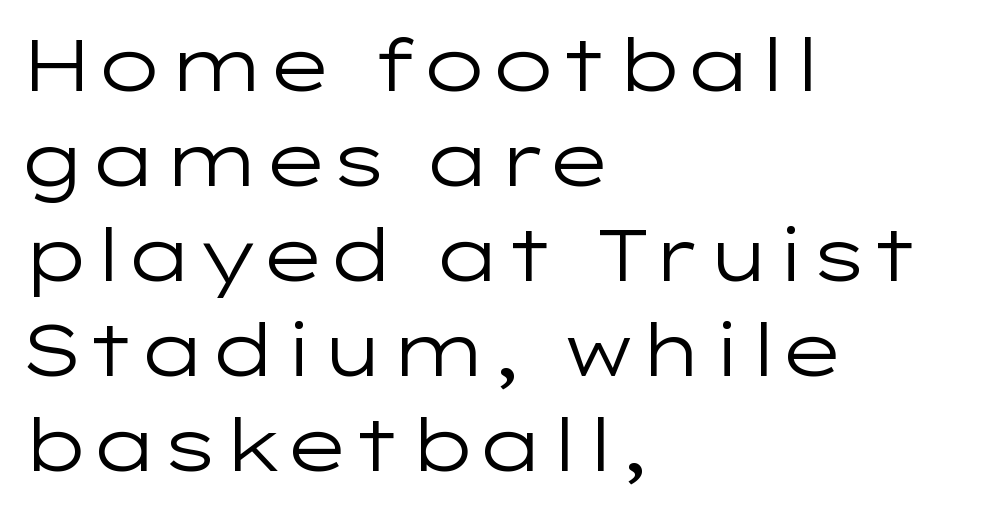
{"serif": "no", "italic": "no", "bold": "no", "weight": "regular", "width": "wide", "stroke_contrast": "low", "x_height": "medium", "monospaced": "no", "underline": "no", "align": "left", "line_spacing": "normal", "line_spacing_ratio": 1.3, "letter_spacing": "normal", "letter_spacing_em": 0.0, "glyph_px": 73}
